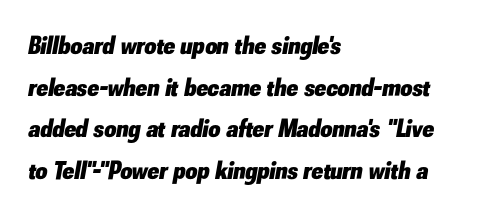
{"italic": "yes", "lean": "right", "slant_degrees": 10, "bold": "yes", "underline": "no", "align": "left", "line_spacing": "normal", "line_spacing_ratio": 1.6, "letter_spacing": "normal", "letter_spacing_em": 0.0, "glyph_px": 26}
